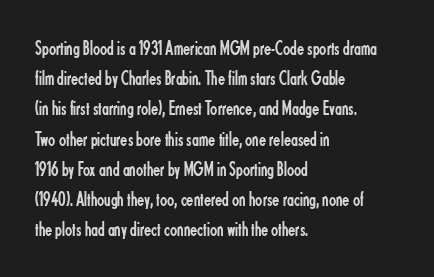
Regarding leading, the lines here are spaced in the standard way. Underline: absent. A classic flush-left, rag-right setting is used for this passage. Every character sits straight up, as roman type does.
